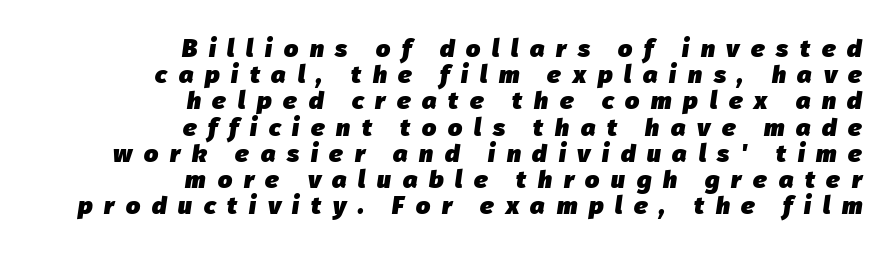
{"italic": "yes", "lean": "right", "slant_degrees": 8, "bold": "yes", "underline": "no", "align": "right", "line_spacing": "tight", "line_spacing_ratio": 1.05, "letter_spacing": "wide", "letter_spacing_em": 0.47, "glyph_px": 25}
